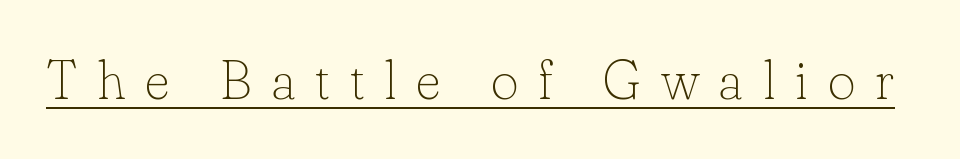
Proportional: the letters do not fall into vertical columns. Unbolded letterforms with no extra heft. Does the type have serifs? Yes, each stem ends in a small foot. Tracking here is generous; glyphs stand well apart from one another.
